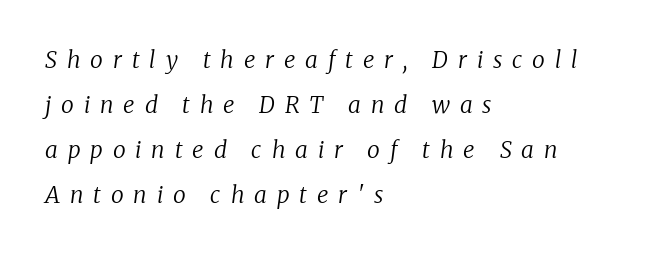
Heft: none added — not bold. Honestly, the rows look like they've been pulled way apart. Beneath every word, the page is bare. This sample is left-justified, so line endings fall wherever the words run out.
